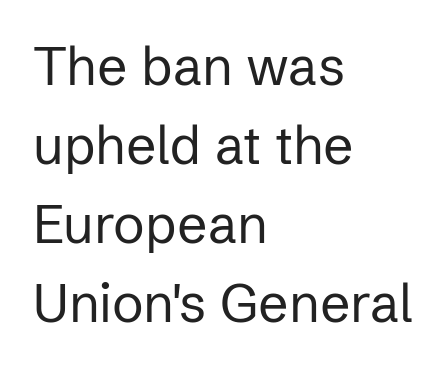
The image shows 53 px regular-weight sans-serif type, upright; set left-aligned, normal line spacing (1.49x), normal letter spacing, not underlined; low stroke contrast and a medium x-height.
